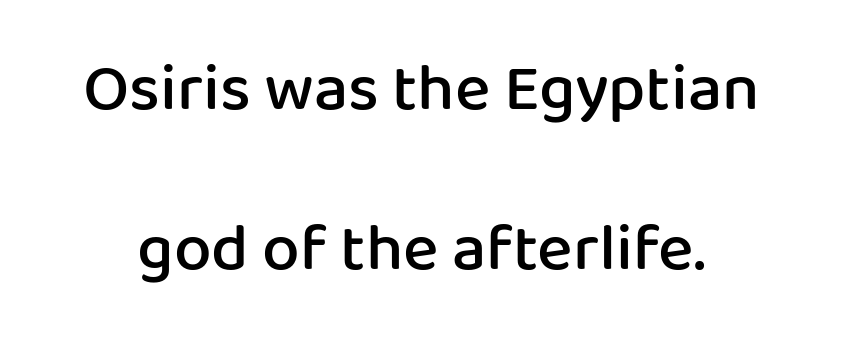
{"serif": "no", "italic": "no", "bold": "semi", "weight": "semibold", "width": "normal", "stroke_contrast": "low", "x_height": "medium", "monospaced": "no", "underline": "no", "line_spacing": "loose", "line_spacing_ratio": 2.39, "letter_spacing": "normal", "letter_spacing_em": 0.0, "glyph_px": 67}
